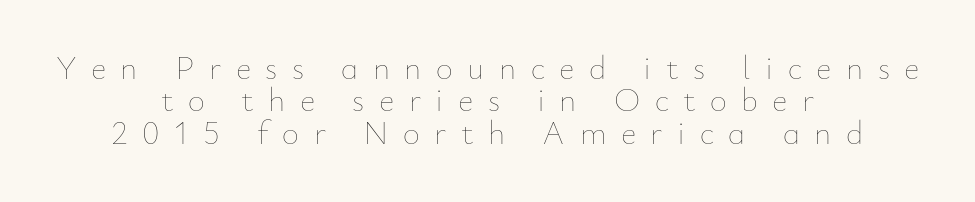
The image shows 33 px thin type, upright; set centered, tight line spacing (0.98x), unusually wide letter spacing (+0.44 em), not underlined; low stroke contrast and a small x-height.
